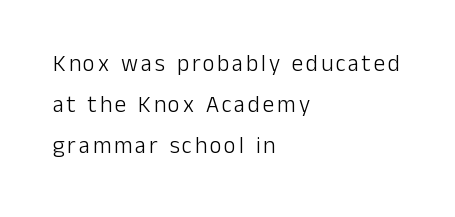
Q: Is the text bold? A: No.
Q: Is the text italic (slanted)? A: No, it is upright.
Q: Is the text underlined? A: No.
Q: How is the paragraph aligned? A: Left-aligned.
